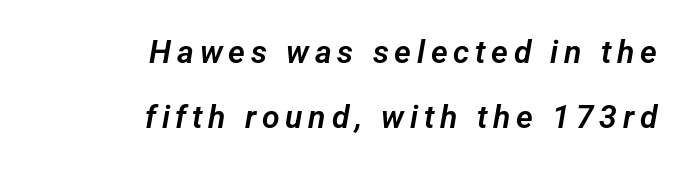
I'd call this a sans setting — the letters go barefoot. Caption: multi-line text, flush right, ragged left. This sample has the flowing, uneven cadence of proportional lettering. One glance says open: line gaps are wider than usual. The string is rendered with underlining switched off.
